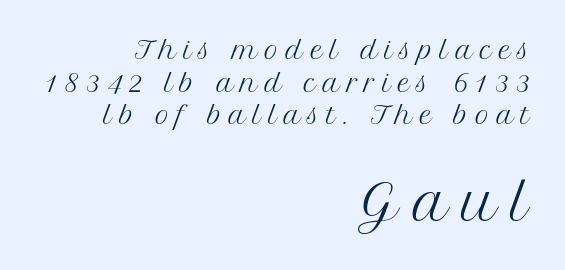
The image shows 49 px regular-weight type; set right-aligned, normal line spacing (1.36x), unusually wide letter spacing (+0.28 em), not underlined; the second (bottom) block is 2.04x larger; medium stroke contrast and a medium x-height.
